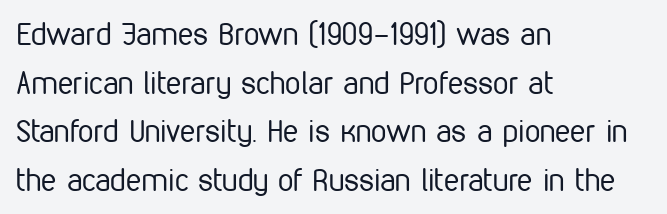
The image shows 31 px regular-weight, condensed sans-serif type, upright; set left-aligned, normal line spacing (1.57x), normal letter spacing, not underlined; low stroke contrast and a medium x-height.
